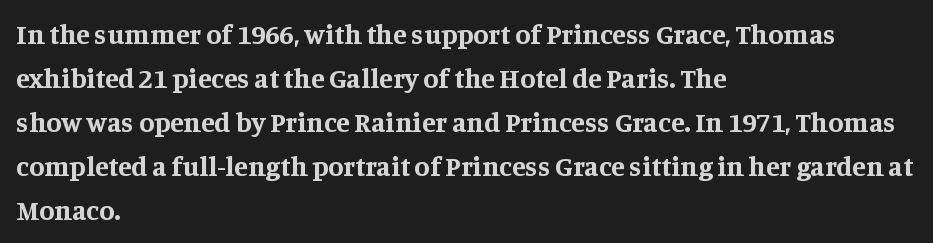
Q: Is the text bold? A: Yes.
Q: Is the text italic (slanted)? A: No, it is upright.
Q: Is the typeface a serif or a sans-serif typeface? A: Serif.
Q: Is the text underlined? A: No.
Q: How is the paragraph aligned? A: Left-aligned.
Q: Is the spacing between letters normal or unusually wide? A: Normal.
Q: Is the spacing between lines tight, normal or loose? A: Normal.
Q: Width (condensed, normal, or wide)? A: Normal.
Q: Stroke contrast? A: Medium.
Q: x-height? A: Large.
Q: Monospaced? A: No.
